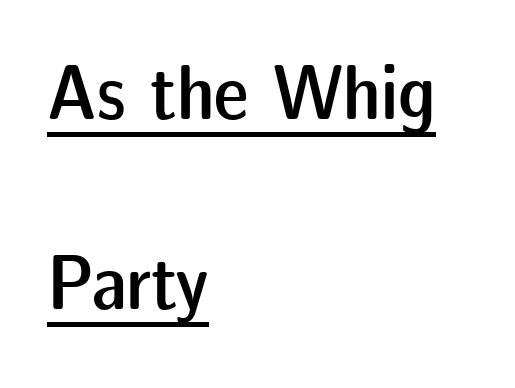
The words here are underlined. Does extra space separate the letters? No, they use regular spacing. Serifs: no, the terminals of the letterforms are clean. Leading is clearly above the norm, producing a sparse column.
